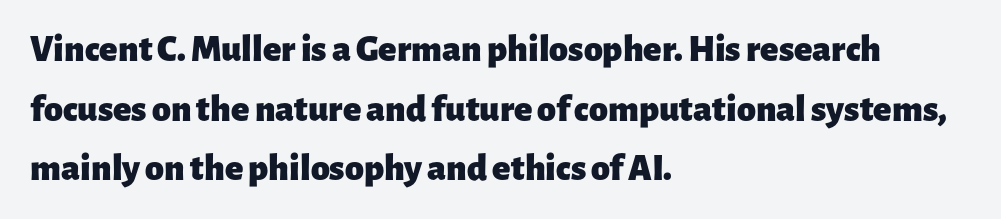
{"serif": "no", "italic": "no", "bold": "yes", "weight": "heavy", "width": "normal", "stroke_contrast": "low", "x_height": "medium", "monospaced": "no", "underline": "no", "align": "left", "line_spacing": "normal", "line_spacing_ratio": 1.57, "letter_spacing": "normal", "letter_spacing_em": 0.0, "glyph_px": 38}
